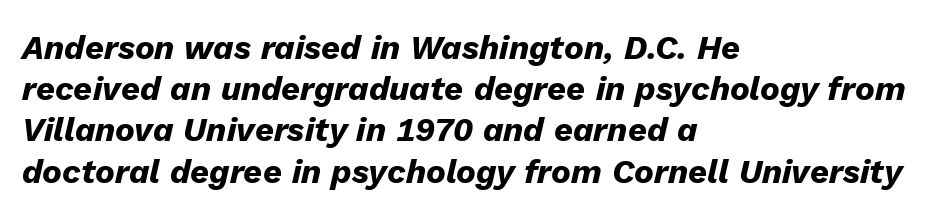
The image shows 33 px heavy type, italic (leaning right); set left-aligned, normal line spacing (1.25x), normal letter spacing, not underlined; low stroke contrast and a medium x-height.
